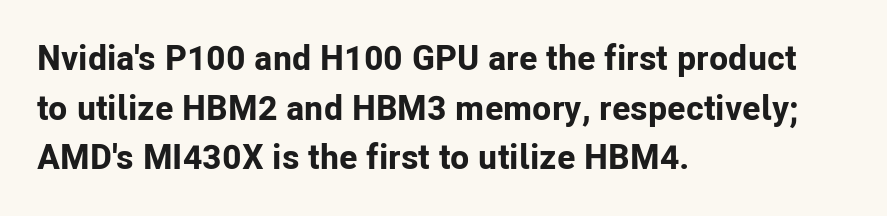
The image shows 35 px bold sans-serif type, upright; set left-aligned, normal line spacing (1.42x), normal letter spacing, not underlined; low stroke contrast and a medium x-height.
